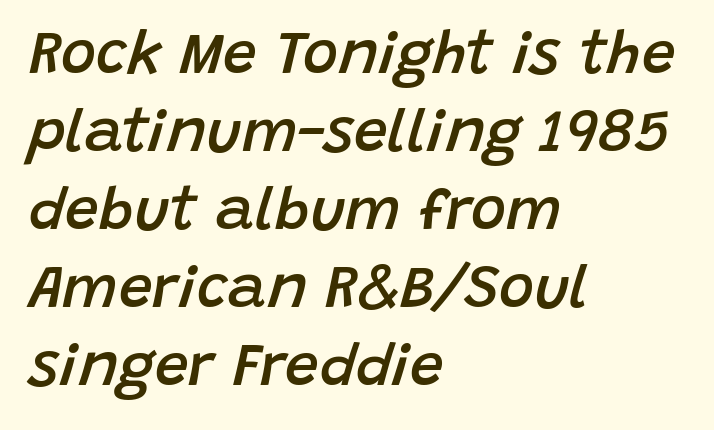
The face used here is proportionally spaced, like ordinary book or web type. Decoration check: the copy has no underline. Default kerning and tracking; the words read as compact shapes. Quick note: italic.
